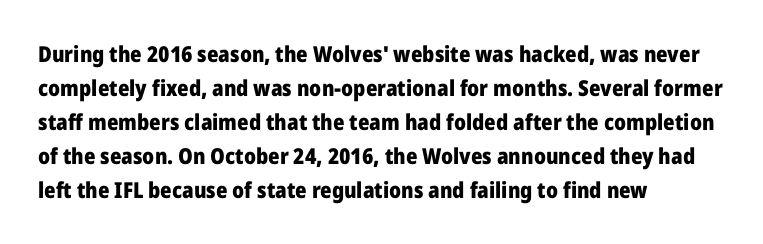
Underline: absent. Default kerning and tracking; the words read as compact shapes. Successive baselines arrive at the customary interval. You can tell it's not italic because the verticals are truly vertical. One-word summary of the alignment: left. These lines carry a lot of weight — the face is fully bold.
